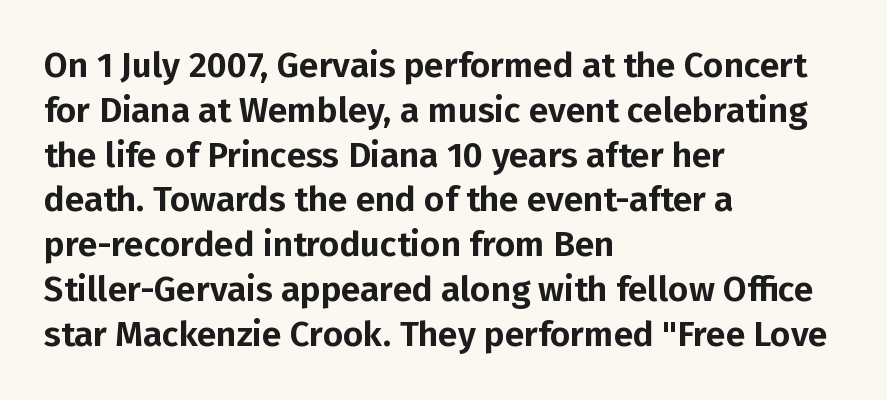
The image shows 35 px sans-serif type, upright; set left-aligned, normal line spacing (1.28x), normal letter spacing, not underlined; low stroke contrast and a medium x-height.
